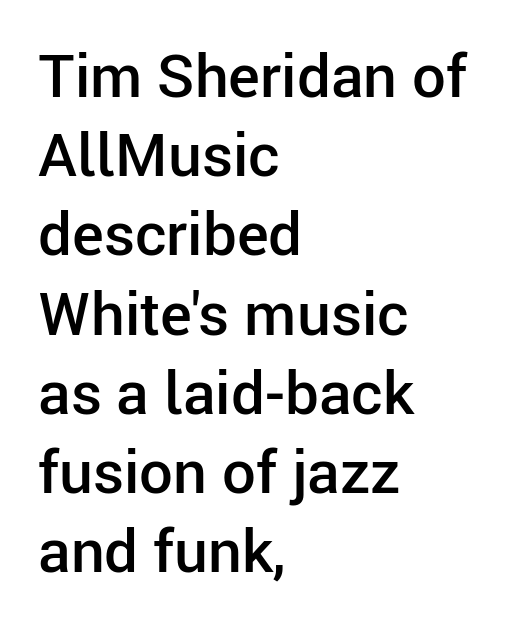
The image shows 60 px semibold sans-serif type, upright; set left-aligned, normal line spacing (1.32x), normal letter spacing, not underlined; low stroke contrast and a medium x-height.
